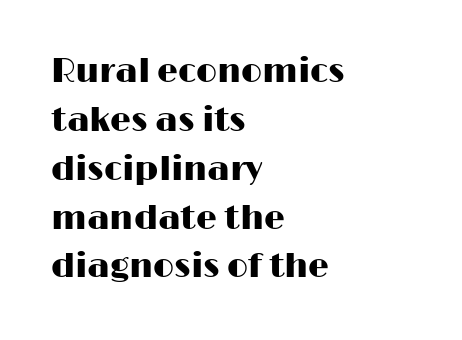
Q: Is the text italic (slanted)? A: No, it is upright.
Q: Is the typeface a serif or a sans-serif typeface? A: Sans-serif.
Q: Is the text underlined? A: No.
Q: How is the paragraph aligned? A: Left-aligned.
Q: Is the spacing between letters normal or unusually wide? A: Normal.
Q: Is the spacing between lines tight, normal or loose? A: Normal.
Q: Width (condensed, normal, or wide)? A: Wide.
Q: Stroke contrast? A: High.
Q: x-height? A: Medium.
Q: Monospaced? A: No.
